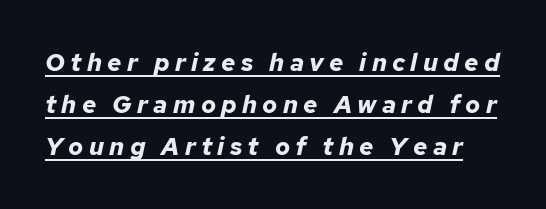
{"italic": "yes", "lean": "right", "slant_degrees": 12, "bold": "yes", "underline": "yes", "line_spacing": "normal", "line_spacing_ratio": 1.69, "letter_spacing": "wide", "letter_spacing_em": 0.21, "glyph_px": 25}
